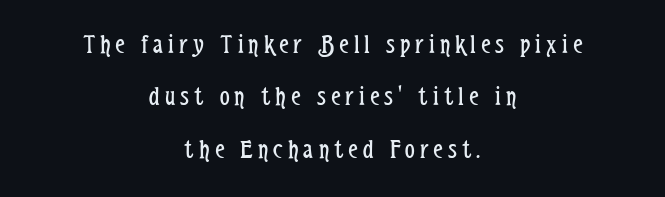
The image shows 27 px text type, upright; set centered, loose line spacing (1.94x), not underlined.
